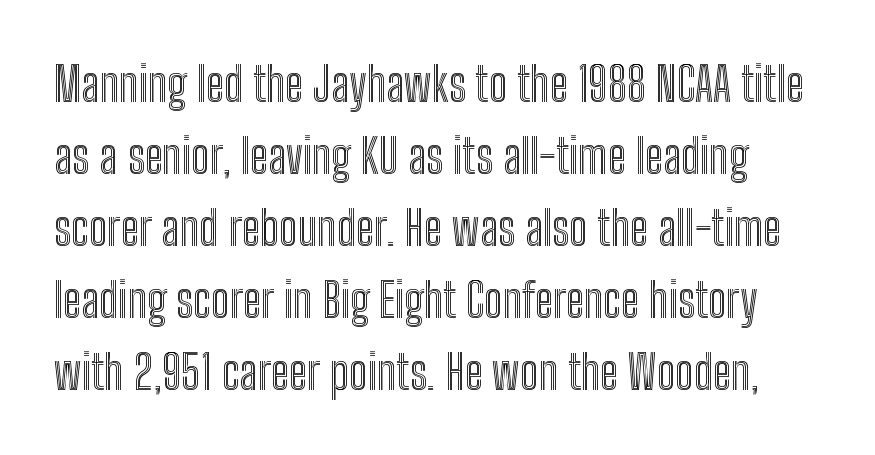
The image shows 48 px condensed type, upright; set normal line spacing (1.5x), normal letter spacing, not underlined; a medium x-height.
